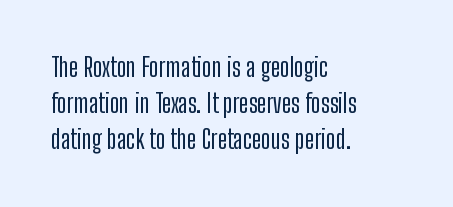
Q: Is the text italic (slanted)? A: No, it is upright.
Q: Is the text underlined? A: No.
Q: How is the paragraph aligned? A: Left-aligned.
Q: Is the spacing between letters normal or unusually wide? A: Normal.
Q: Is the spacing between lines tight, normal or loose? A: Normal.
